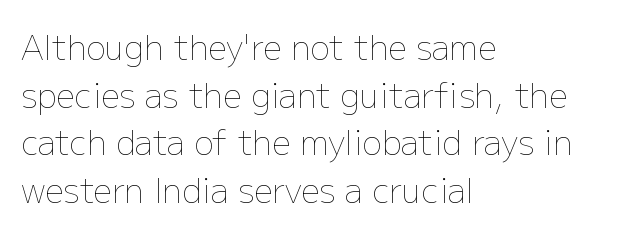
Q: Is the text bold? A: No.
Q: Is the text italic (slanted)? A: No, it is upright.
Q: Is the text underlined? A: No.
Q: How is the paragraph aligned? A: Left-aligned.
Q: Is the spacing between letters normal or unusually wide? A: Normal.
Q: Is the spacing between lines tight, normal or loose? A: Normal.
Q: Width (condensed, normal, or wide)? A: Normal.
Q: Stroke contrast? A: Low.
Q: x-height? A: Medium.
Q: Monospaced? A: No.
